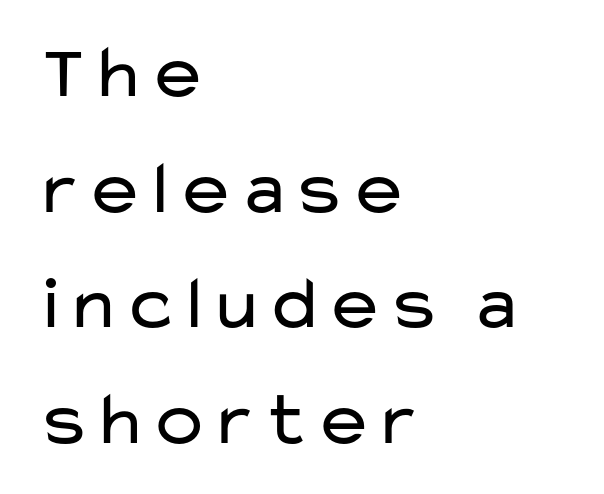
Q: Is the text bold? A: No.
Q: Is the text italic (slanted)? A: No, it is upright.
Q: Is the typeface a serif or a sans-serif typeface? A: Sans-serif.
Q: Is the text underlined? A: No.
Q: How is the paragraph aligned? A: Left-aligned.
Q: Is the spacing between letters normal or unusually wide? A: Normal.
Q: Is the spacing between lines tight, normal or loose? A: Normal.
Q: Width (condensed, normal, or wide)? A: Wide.
Q: Stroke contrast? A: Low.
Q: x-height? A: Medium.
Q: Monospaced? A: No.
